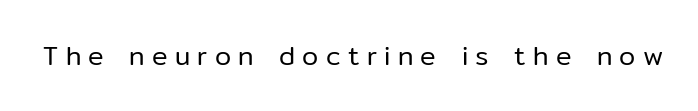
Q: Is the text bold? A: No.
Q: Is the text italic (slanted)? A: No, it is upright.
Q: Is the text underlined? A: No.
Q: Is the spacing between letters normal or unusually wide? A: Unusually wide.
